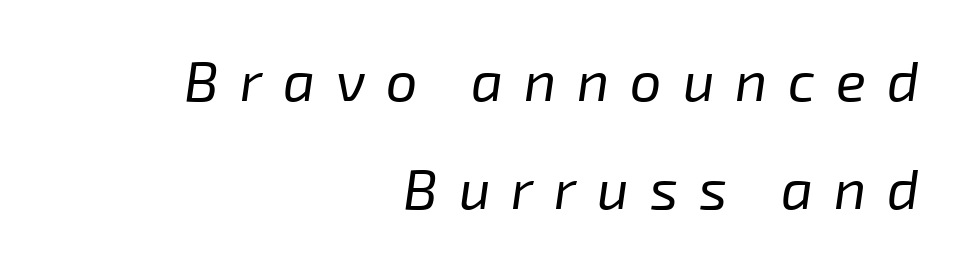
The image shows 56 px regular-weight type, italic (leaning right); set right-aligned, loose line spacing (1.92x), unusually wide letter spacing (+0.37 em), not underlined; low stroke contrast and a medium x-height.
